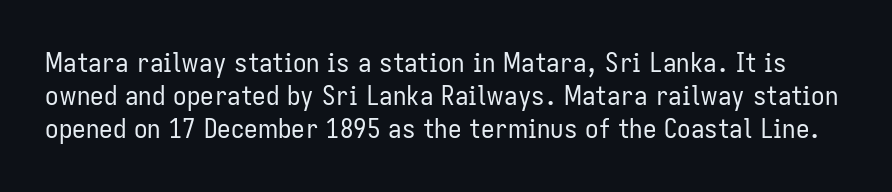
Q: Is the text bold? A: No.
Q: Is the text italic (slanted)? A: No, it is upright.
Q: Is the text underlined? A: No.
Q: Is the spacing between letters normal or unusually wide? A: Normal.
